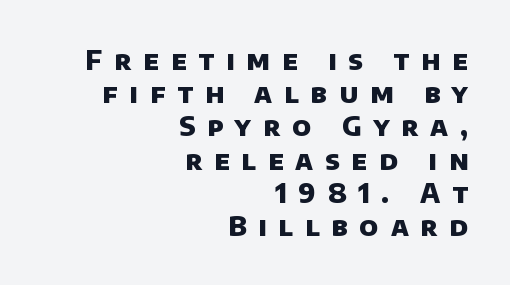
Q: Is the text bold? A: Yes.
Q: Is the text underlined? A: No.
Q: How is the paragraph aligned? A: Right-aligned.
Q: Is the spacing between letters normal or unusually wide? A: Unusually wide.
